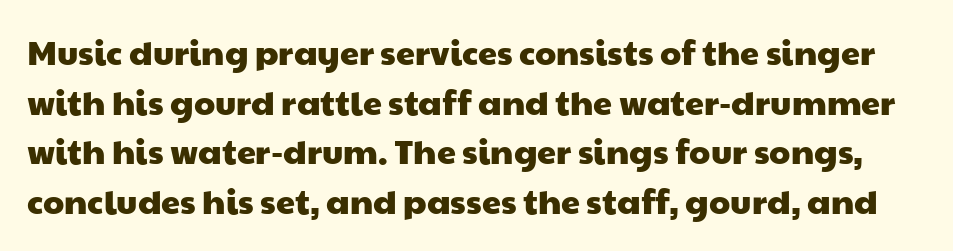
The image shows 34 px wide sans-serif type; set normal line spacing (1.46x), normal letter spacing, not underlined; low stroke contrast and a medium x-height.
